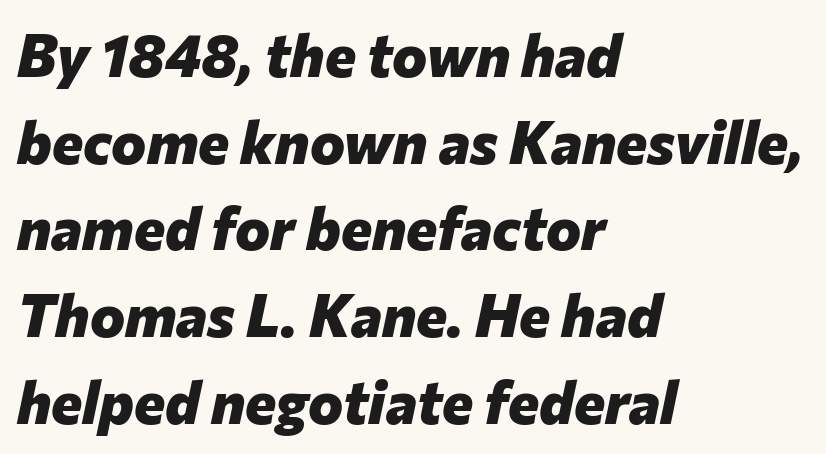
The image shows 59 px heavy type, italic (leaning right); set left-aligned, normal line spacing (1.47x), normal letter spacing, not underlined; low stroke contrast and a medium x-height.
